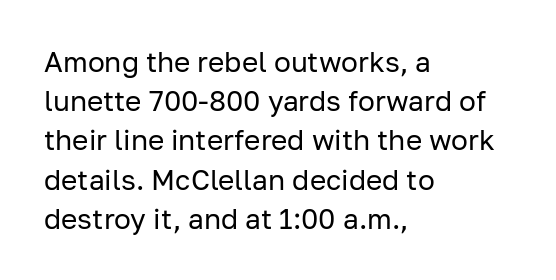
The image shows 28 px regular-weight sans-serif type, upright; set left-aligned, normal line spacing (1.4x), normal letter spacing, not underlined; low stroke contrast and a medium x-height.
